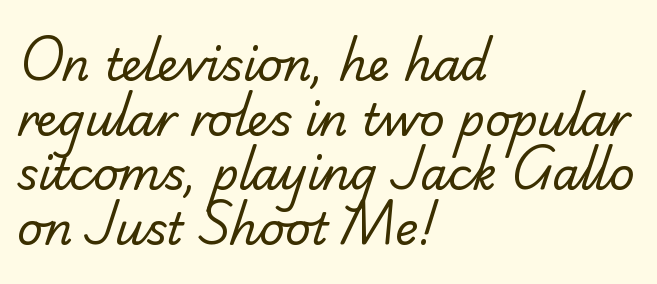
Do the characters align in a grid? No, the font is proportional. How are the letters spaced? Ordinarily, with no added tracking. Glance below the letters and you will spot only blank space. The lines in this sample share a left origin and differ only in where they stop.
